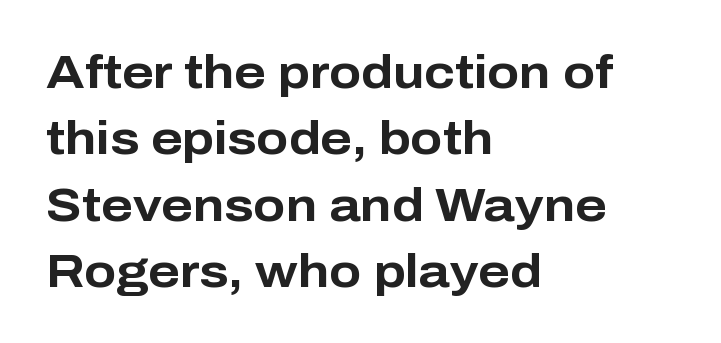
Q: Is the text bold? A: Yes.
Q: Is the text italic (slanted)? A: No, it is upright.
Q: Is the typeface a serif or a sans-serif typeface? A: Sans-serif.
Q: Is the text underlined? A: No.
Q: How is the paragraph aligned? A: Left-aligned.
Q: Is the spacing between letters normal or unusually wide? A: Normal.
Q: Is the spacing between lines tight, normal or loose? A: Normal.
Q: Width (condensed, normal, or wide)? A: Normal.
Q: Stroke contrast? A: Low.
Q: x-height? A: Medium.
Q: Monospaced? A: No.
